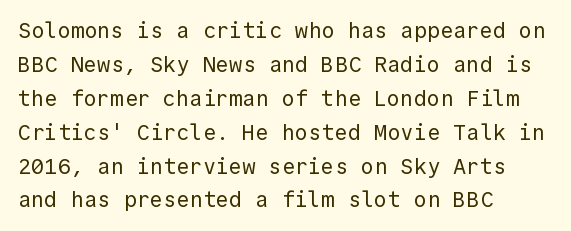
The image shows 22 px text type, upright; set left-aligned, normal line spacing (1.54x), normal letter spacing, not underlined.
